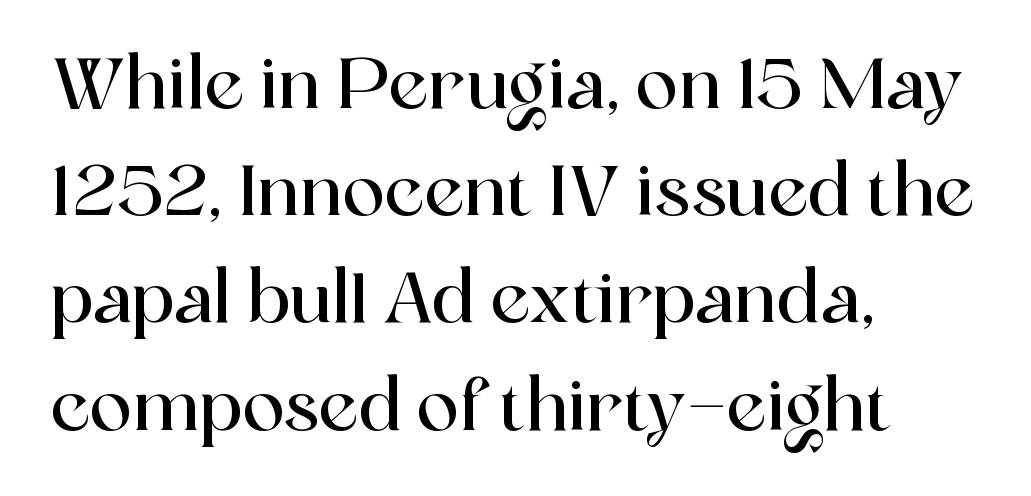
{"serif": "yes", "italic": "no", "width": "normal", "x_height": "medium", "monospaced": "no", "underline": "no", "align": "left", "line_spacing": "normal", "line_spacing_ratio": 1.51, "letter_spacing": "normal", "letter_spacing_em": 0.0, "glyph_px": 71}
